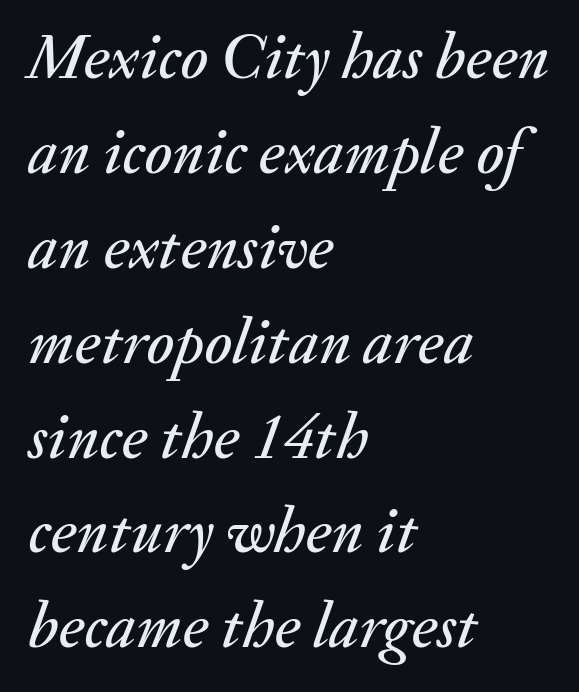
Q: Is the text italic (slanted)? A: Yes, it leans right by about 20 degrees.
Q: Is the text underlined? A: No.
Q: How is the paragraph aligned? A: Left-aligned.
Q: Is the spacing between letters normal or unusually wide? A: Normal.
Q: Is the spacing between lines tight, normal or loose? A: Normal.
Q: Width (condensed, normal, or wide)? A: Normal.
Q: Stroke contrast? A: Medium.
Q: x-height? A: Small.
Q: Monospaced? A: No.
